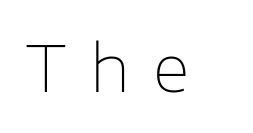
The characters display no serif detailing; their extremities are plain. The glyphs are unaccompanied by any horizontal stroke below them. The rendering uses natural spacing where letterforms have individual widths. No letter is thick-stroked: the sample isn't bold. Every character sits straight up, as roman type does. This sample uses expanded letter spacing, leaving extra air between glyphs.
